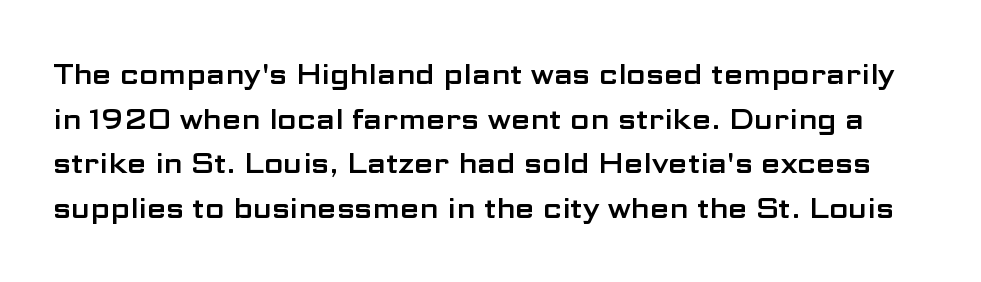
The image shows 28 px wide sans-serif type, upright; set normal line spacing (1.59x), normal letter spacing, not underlined; low stroke contrast and a medium x-height.
